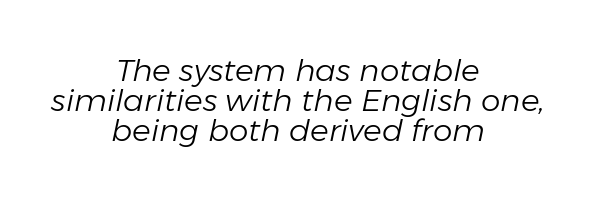
Q: Is the text bold? A: No.
Q: Is the text italic (slanted)? A: Yes, it leans right by about 11 degrees.
Q: Is the text underlined? A: No.
Q: How is the paragraph aligned? A: Centered.
Q: Is the spacing between letters normal or unusually wide? A: Normal.
Q: Is the spacing between lines tight, normal or loose? A: Tight.
Q: Width (condensed, normal, or wide)? A: Normal.
Q: Stroke contrast? A: Low.
Q: x-height? A: Medium.
Q: Monospaced? A: No.
